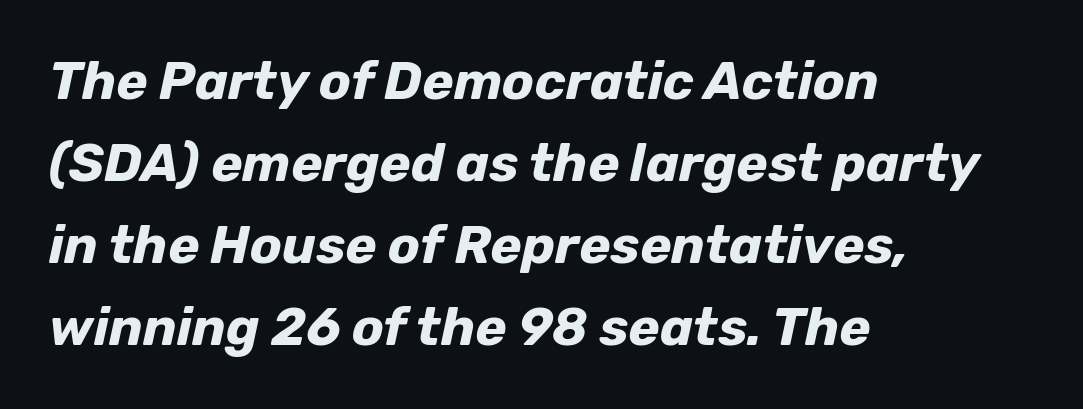
{"italic": "yes", "lean": "right", "slant_degrees": 12, "bold": "yes", "weight": "bold", "width": "normal", "stroke_contrast": "low", "x_height": "medium", "monospaced": "no", "underline": "no", "align": "left", "line_spacing": "normal", "line_spacing_ratio": 1.55, "letter_spacing": "normal", "letter_spacing_em": 0.0, "glyph_px": 53}
